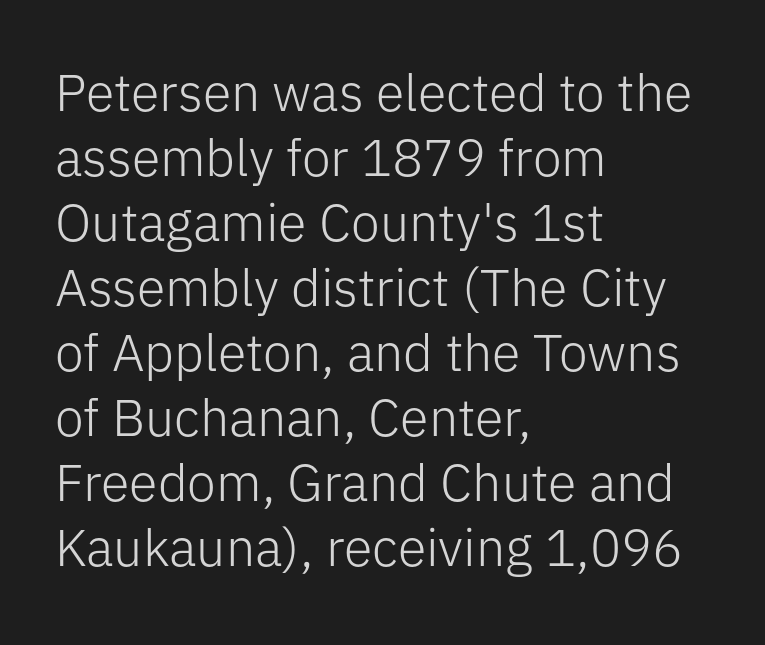
{"serif": "no", "italic": "no", "bold": "no", "weight": "light", "width": "normal", "stroke_contrast": "low", "x_height": "medium", "monospaced": "no", "underline": "no", "align": "left", "line_spacing": "normal", "line_spacing_ratio": 1.25, "letter_spacing": "normal", "letter_spacing_em": 0.0, "glyph_px": 52}
